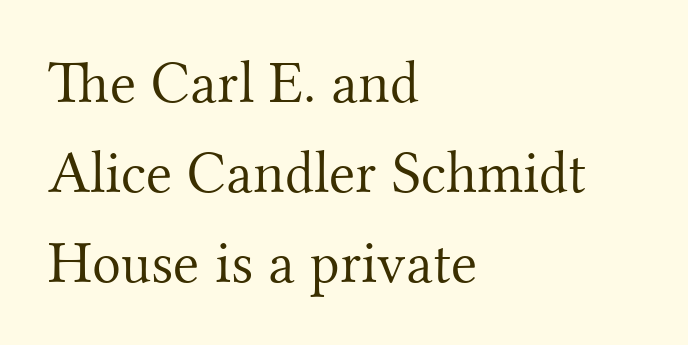
The image shows 60 px light serif type, upright; set left-aligned, normal line spacing (1.5x), normal letter spacing, not underlined; medium stroke contrast and a small x-height.
